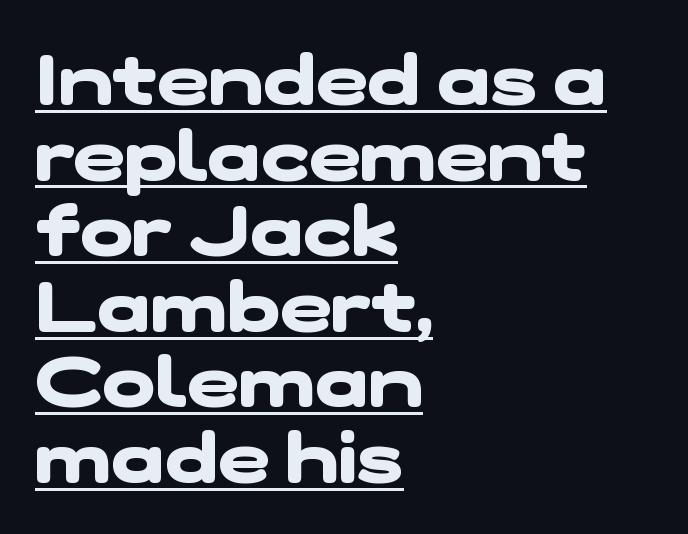
Vertically, the passage feels compressed, each row crowding the next. Descenders here cross a horizontal rule under the line. Bold? Absolutely — the strokes are thick and heavy. Typeset ragged right — the left edge is the straight one.
